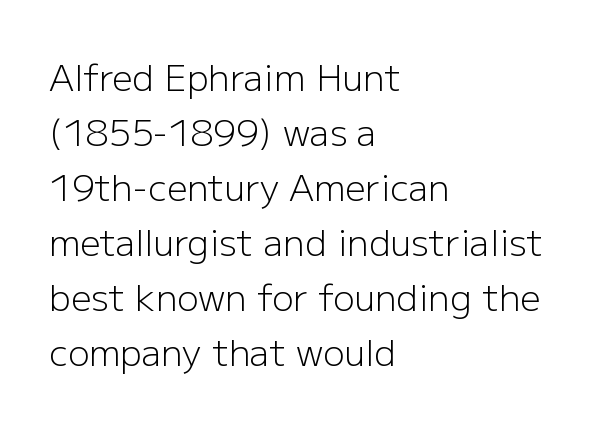
{"serif": "no", "italic": "no", "bold": "no", "weight": "light", "width": "normal", "stroke_contrast": "low", "x_height": "medium", "monospaced": "no", "underline": "no", "align": "left", "line_spacing": "normal", "line_spacing_ratio": 1.53, "letter_spacing": "normal", "letter_spacing_em": 0.0, "glyph_px": 36}
